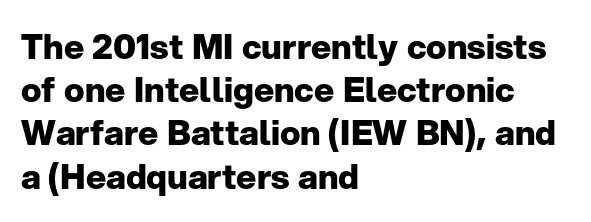
The image shows 34 px heavy sans-serif type, upright; set left-aligned, normal line spacing (1.27x), normal letter spacing, not underlined; low stroke contrast and a medium x-height.
